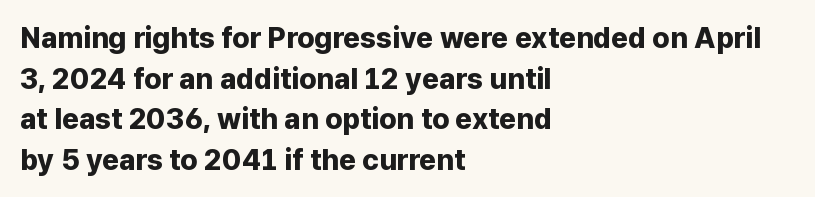
Q: Is the text bold? A: Yes.
Q: Is the text italic (slanted)? A: No, it is upright.
Q: Is the typeface a serif or a sans-serif typeface? A: Sans-serif.
Q: Is the text underlined? A: No.
Q: How is the paragraph aligned? A: Left-aligned.
Q: Is the spacing between letters normal or unusually wide? A: Normal.
Q: Is the spacing between lines tight, normal or loose? A: Normal.
Q: Width (condensed, normal, or wide)? A: Normal.
Q: Stroke contrast? A: Low.
Q: x-height? A: Medium.
Q: Monospaced? A: No.
